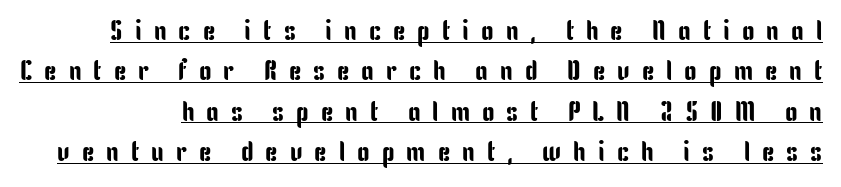
Do the characters align in a grid? No, the font is proportional. What kind of face is this? One without serifs — a sans. You could only call the tracking loose — the letters float apart. These characters rest on top of a visible drawn line. Interline gaps are of average width in this sample. Notice how the stems are strictly vertical — no italics here.
